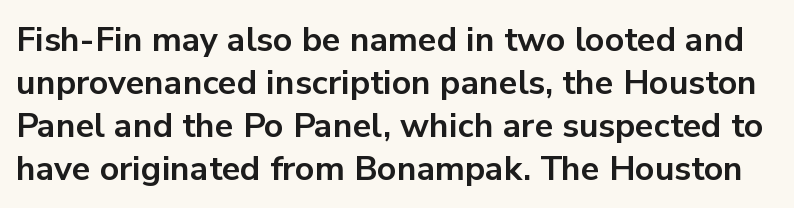
{"serif": "no", "italic": "no", "bold": "yes", "weight": "bold", "width": "normal", "stroke_contrast": "low", "x_height": "medium", "monospaced": "no", "underline": "no", "line_spacing": "normal", "line_spacing_ratio": 1.26, "letter_spacing": "normal", "letter_spacing_em": 0.0, "glyph_px": 34}
